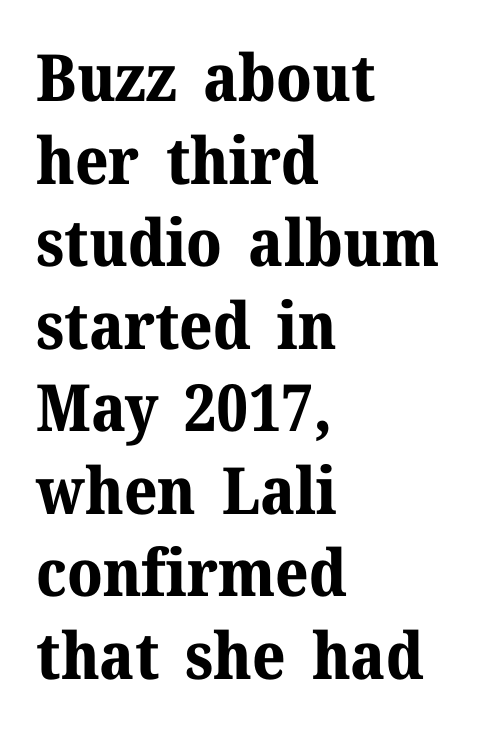
Does the type have serifs? Yes, each stem ends in a small foot. The text block is weighted toward the left margin, trailing off unevenly rightward. Looks like regular typesetting: each glyph gets only the width it needs. Underlining? Definitely not there.
